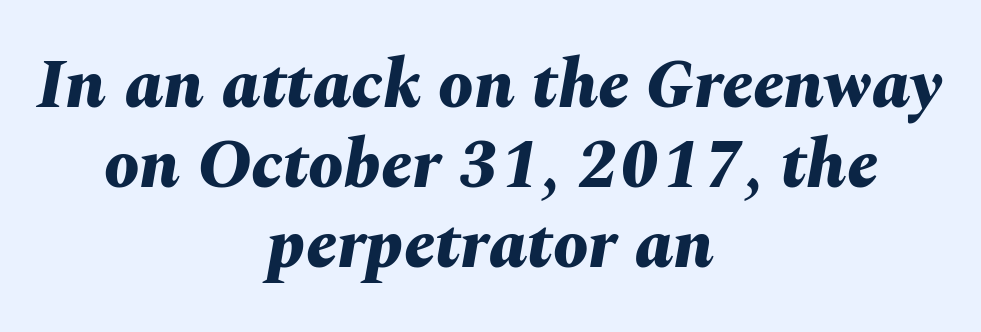
{"italic": "yes", "lean": "right", "slant_degrees": 10, "bold": "yes", "weight": "bold", "width": "normal", "stroke_contrast": "medium", "x_height": "medium", "monospaced": "no", "underline": "no", "align": "center", "line_spacing": "tight", "line_spacing_ratio": 1.14, "letter_spacing": "normal", "letter_spacing_em": 0.0, "glyph_px": 70}
